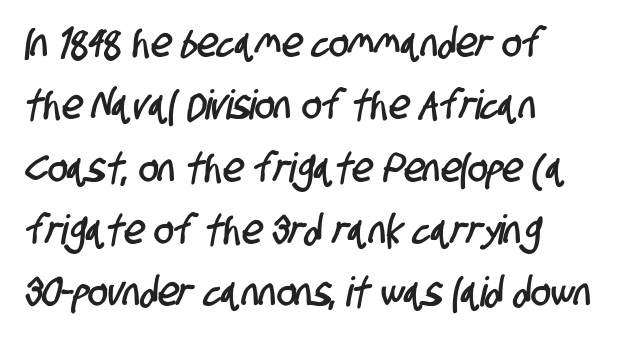
Q: Is the typeface a serif or a sans-serif typeface? A: Sans-serif.
Q: Is the text underlined? A: No.
Q: How is the paragraph aligned? A: Left-aligned.
Q: Is the spacing between letters normal or unusually wide? A: Normal.
Q: Is the spacing between lines tight, normal or loose? A: Normal.
Q: Width (condensed, normal, or wide)? A: Condensed.
Q: Stroke contrast? A: Low.
Q: x-height? A: Large.
Q: Monospaced? A: No.
